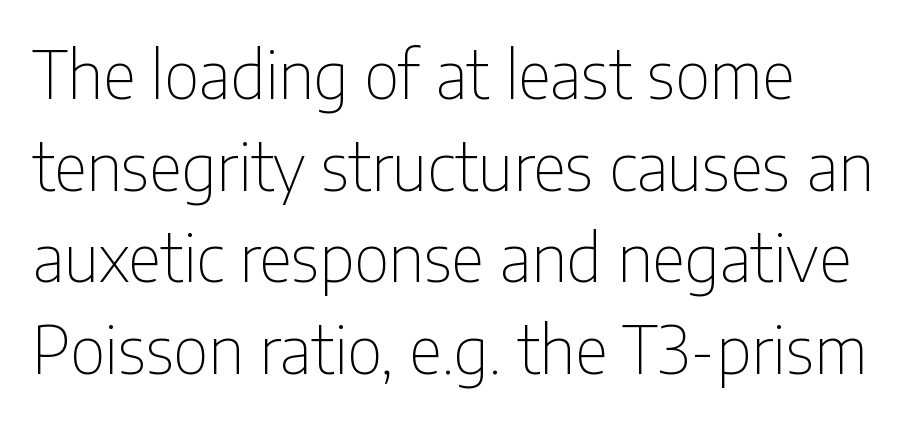
Q: Is the text bold? A: No.
Q: Is the text italic (slanted)? A: No, it is upright.
Q: Is the typeface a serif or a sans-serif typeface? A: Sans-serif.
Q: Is the text underlined? A: No.
Q: Is the spacing between letters normal or unusually wide? A: Normal.
Q: Is the spacing between lines tight, normal or loose? A: Normal.
Q: Width (condensed, normal, or wide)? A: Condensed.
Q: Stroke contrast? A: Low.
Q: x-height? A: Medium.
Q: Monospaced? A: No.
